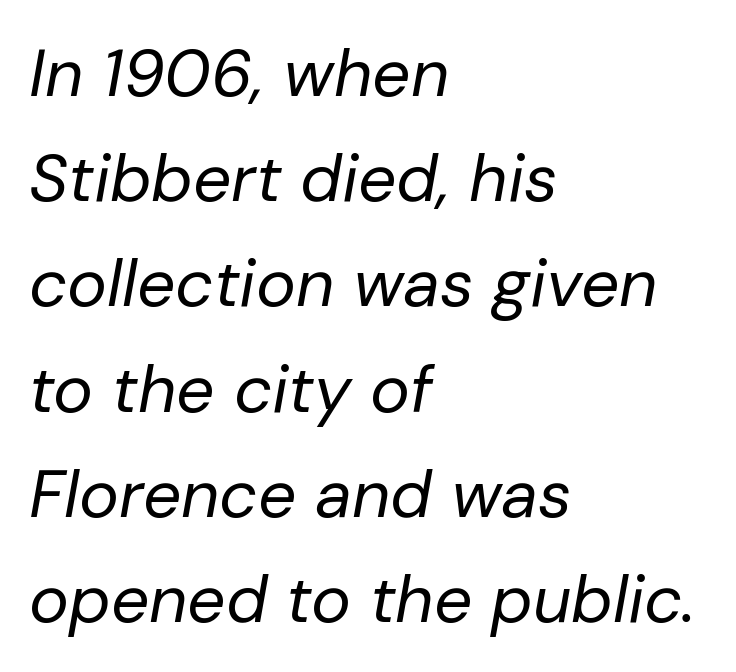
The image shows 67 px regular-weight type, italic (leaning right); set left-aligned, normal line spacing (1.57x), normal letter spacing, not underlined; low stroke contrast and a medium x-height.
